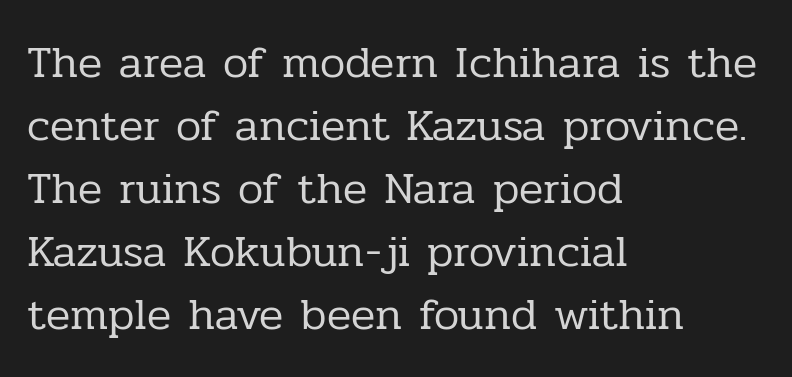
The image shows 45 px regular-weight serif type, upright; set left-aligned, normal line spacing (1.4x), normal letter spacing, not underlined; low stroke contrast and a medium x-height.
